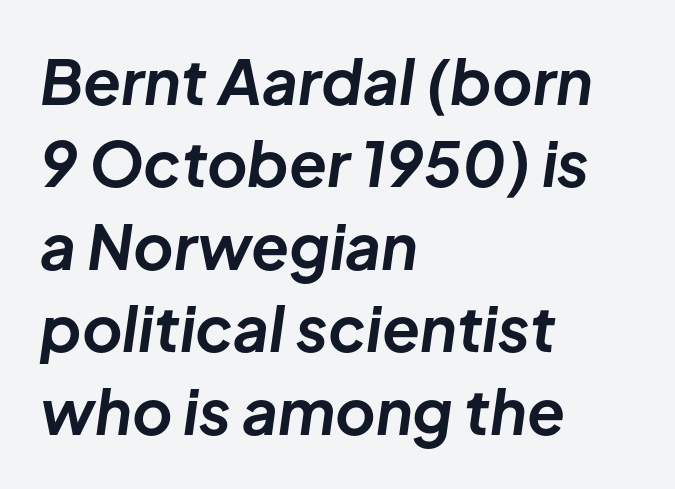
{"italic": "yes", "lean": "right", "slant_degrees": 8, "bold": "yes", "weight": "bold", "width": "normal", "stroke_contrast": "low", "x_height": "medium", "monospaced": "no", "underline": "no", "align": "left", "line_spacing": "normal", "line_spacing_ratio": 1.33, "letter_spacing": "normal", "letter_spacing_em": 0.0, "glyph_px": 62}
